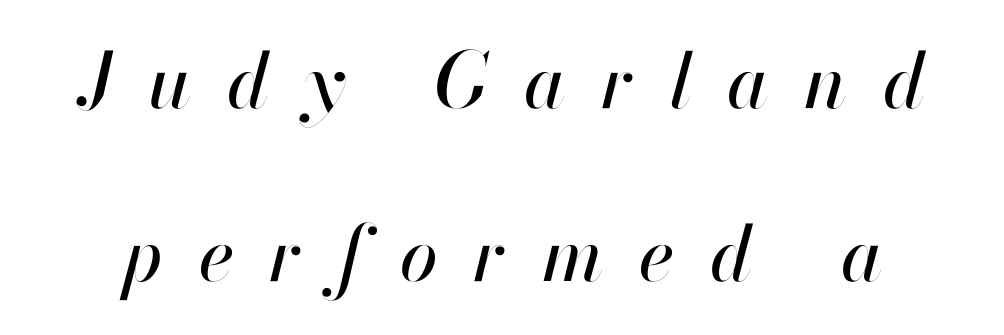
Q: Is the text italic (slanted)? A: Yes, it leans right by about 13 degrees.
Q: Is the text underlined? A: No.
Q: Is the spacing between letters normal or unusually wide? A: Unusually wide.
Q: Is the spacing between lines tight, normal or loose? A: Loose.
Q: Width (condensed, normal, or wide)? A: Normal.
Q: Stroke contrast? A: High.
Q: x-height? A: Small.
Q: Monospaced? A: No.
